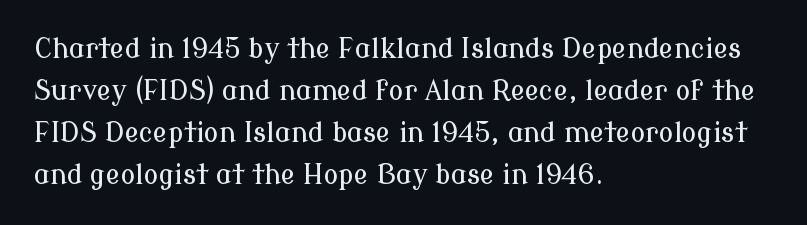
{"italic": "no", "underline": "no", "align": "left", "line_spacing": "normal", "line_spacing_ratio": 1.55, "letter_spacing": "normal", "letter_spacing_em": 0.0, "glyph_px": 27}
